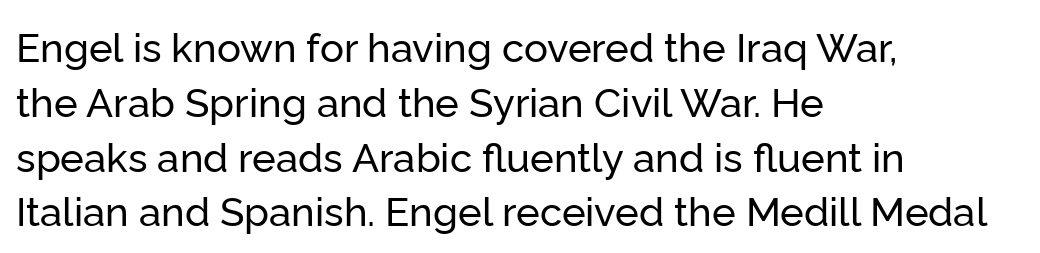
Q: Is the text italic (slanted)? A: No, it is upright.
Q: Is the typeface a serif or a sans-serif typeface? A: Sans-serif.
Q: Is the text underlined? A: No.
Q: How is the paragraph aligned? A: Left-aligned.
Q: Is the spacing between letters normal or unusually wide? A: Normal.
Q: Is the spacing between lines tight, normal or loose? A: Normal.
Q: Width (condensed, normal, or wide)? A: Normal.
Q: Stroke contrast? A: Low.
Q: x-height? A: Medium.
Q: Monospaced? A: No.
